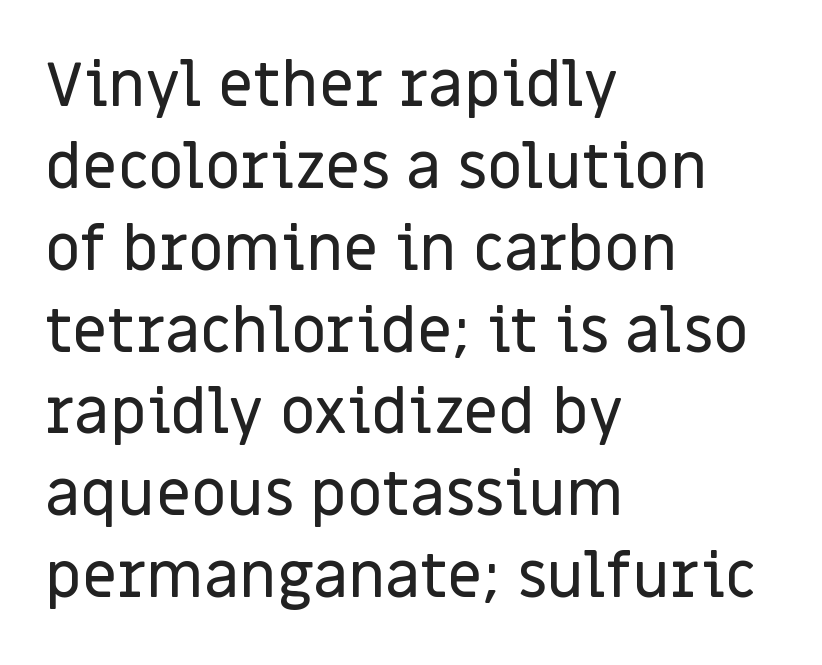
The image shows 62 px sans-serif type, upright; set left-aligned, normal line spacing (1.32x), normal letter spacing, not underlined; low stroke contrast and a large x-height.
